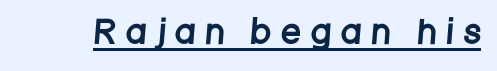
{"serif": "no", "width": "condensed", "stroke_contrast": "low", "x_height": "large", "monospaced": "no", "underline": "yes", "letter_spacing": "wide", "letter_spacing_em": 0.37, "glyph_px": 31}
